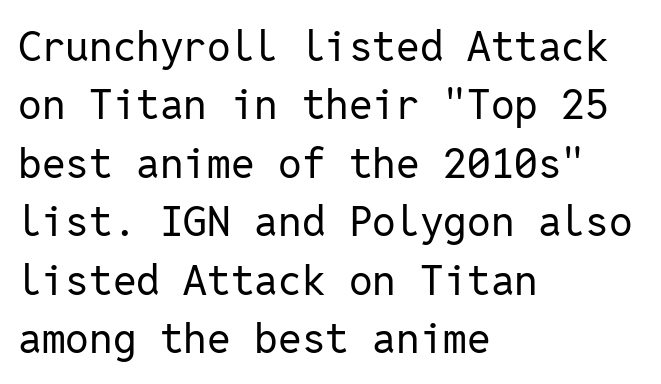
Does the lettering tilt? It doesn't — this is upright. Decoration check: the copy has no underline. One glance says typical: line gaps are just what's usual. You can tell from the bare stems that sans-serif type was used.
